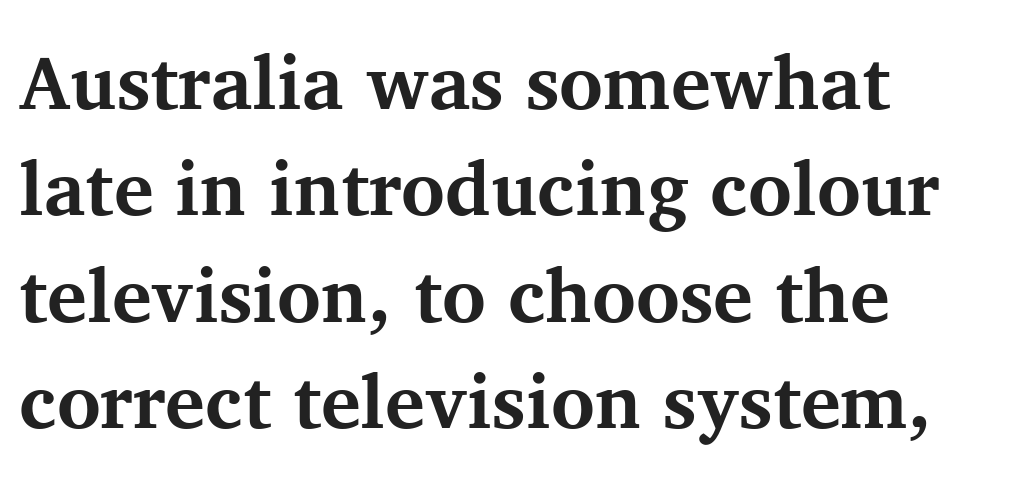
Q: Is the text bold? A: Yes.
Q: Is the text italic (slanted)? A: No, it is upright.
Q: Is the typeface a serif or a sans-serif typeface? A: Serif.
Q: Is the text underlined? A: No.
Q: How is the paragraph aligned? A: Left-aligned.
Q: Is the spacing between letters normal or unusually wide? A: Normal.
Q: Is the spacing between lines tight, normal or loose? A: Normal.
Q: Width (condensed, normal, or wide)? A: Normal.
Q: Stroke contrast? A: Medium.
Q: x-height? A: Medium.
Q: Monospaced? A: No.
